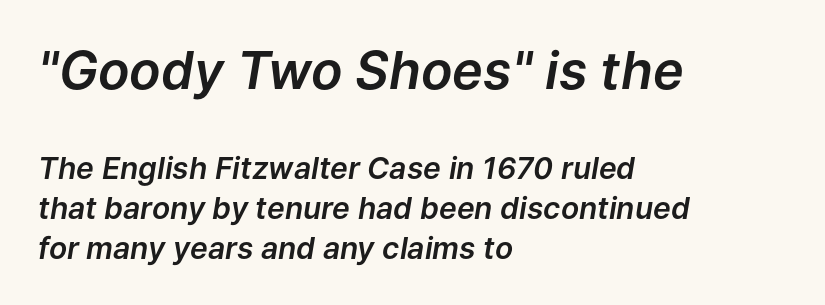
{"italic": "yes", "lean": "right", "slant_degrees": 9, "width": "normal", "stroke_contrast": "low", "x_height": "medium", "monospaced": "no", "underline": "no", "align": "left", "line_spacing": "normal", "line_spacing_ratio": 1.33, "letter_spacing": "normal", "letter_spacing_em": 0.0, "larger_block": "first", "size_ratio": 1.73, "glyph_px": 52}
